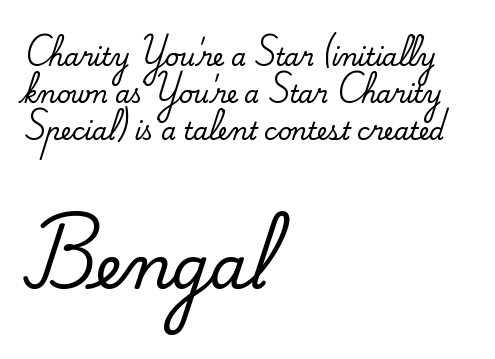
The letters advance in unequal steps, a hallmark of proportional type. These lines stack with their left ends in a neat column. Block two is the big one; block one sits smaller above it. Default kerning and tracking; the words read as compact shapes. This sample keeps an unexceptional amount of space between lines.
